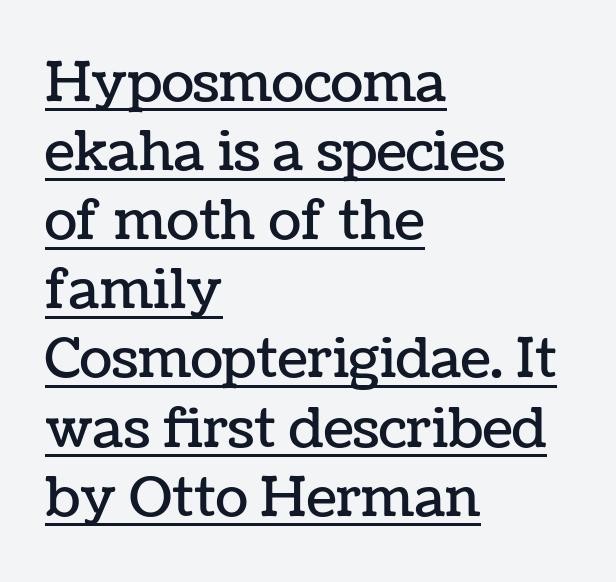
Q: Is the text italic (slanted)? A: No, it is upright.
Q: Is the text underlined? A: Yes.
Q: How is the paragraph aligned? A: Left-aligned.
Q: Is the spacing between letters normal or unusually wide? A: Normal.
Q: Is the spacing between lines tight, normal or loose? A: Normal.
Q: Width (condensed, normal, or wide)? A: Normal.
Q: Stroke contrast? A: Low.
Q: x-height? A: Medium.
Q: Monospaced? A: No.
